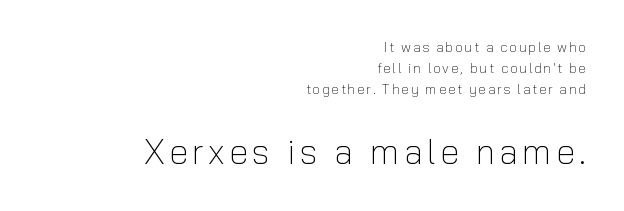
The designer went with a sans here, leaving each stem footless. Compared with a typical body face, this is equally light or lighter still. The words here are not underlined. This sample keeps an unexceptional amount of space between lines.
